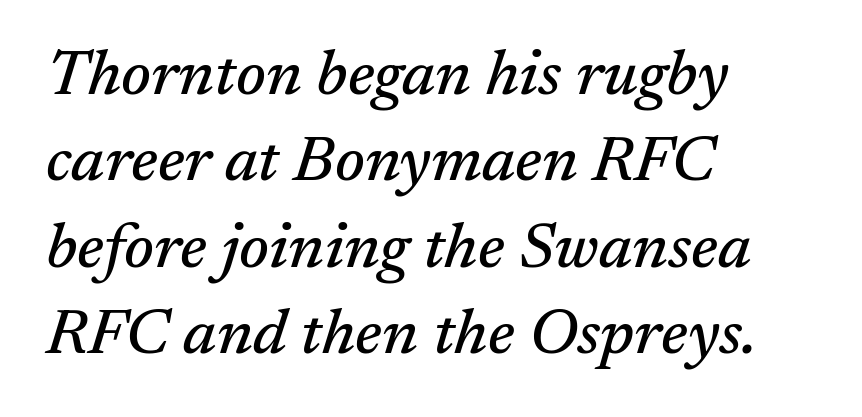
Q: Is the text italic (slanted)? A: Yes, it leans right by about 17 degrees.
Q: Is the typeface a serif or a sans-serif typeface? A: Serif.
Q: Is the text underlined? A: No.
Q: How is the paragraph aligned? A: Left-aligned.
Q: Is the spacing between letters normal or unusually wide? A: Normal.
Q: Is the spacing between lines tight, normal or loose? A: Normal.
Q: Width (condensed, normal, or wide)? A: Normal.
Q: Stroke contrast? A: Medium.
Q: x-height? A: Medium.
Q: Monospaced? A: No.
